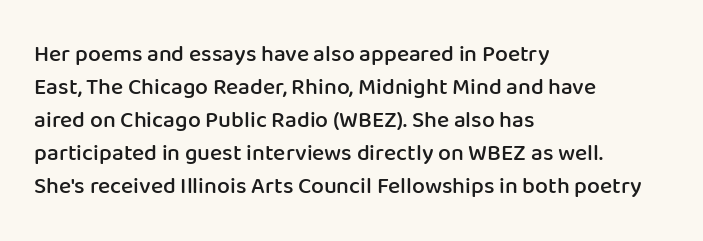
The image shows 23 px text type, upright; set left-aligned, normal line spacing (1.43x), normal letter spacing, not underlined.
